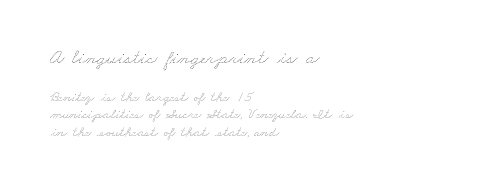
The image shows 20 px text type; set left-aligned, line spacing 1.24x, normal letter spacing, not underlined; the first (top) block is 1.43x larger.
